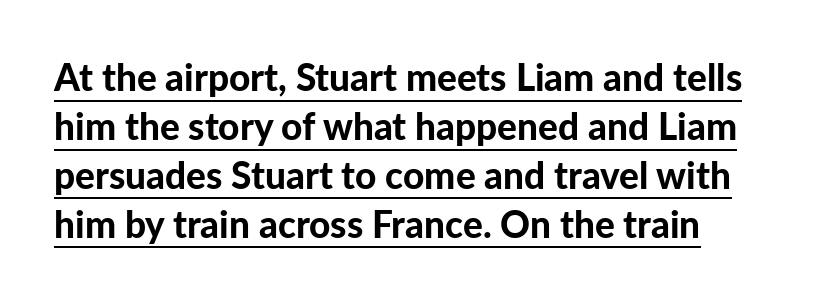
Q: Is the text bold? A: Yes.
Q: Is the text italic (slanted)? A: No, it is upright.
Q: Is the typeface a serif or a sans-serif typeface? A: Sans-serif.
Q: Is the text underlined? A: Yes.
Q: Is the spacing between letters normal or unusually wide? A: Normal.
Q: Is the spacing between lines tight, normal or loose? A: Normal.
Q: Width (condensed, normal, or wide)? A: Normal.
Q: Stroke contrast? A: Low.
Q: x-height? A: Medium.
Q: Monospaced? A: No.
